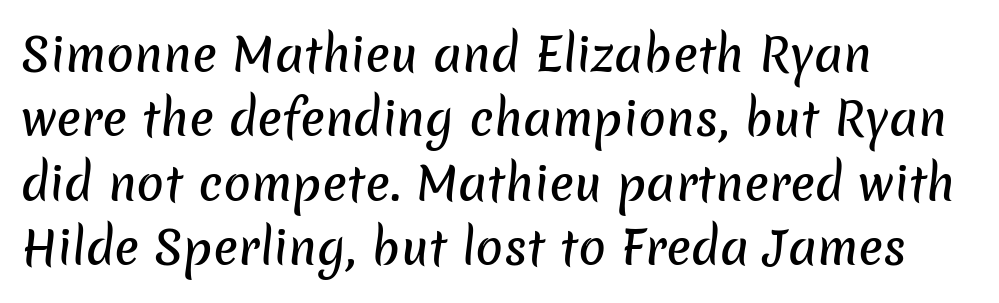
{"serif": "no", "width": "normal", "stroke_contrast": "low", "x_height": "medium", "monospaced": "no", "underline": "no", "align": "left", "line_spacing": "normal", "line_spacing_ratio": 1.4, "letter_spacing": "normal", "letter_spacing_em": 0.0, "glyph_px": 46}
